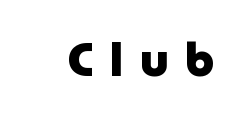
The image shows 46 px heavy sans-serif type, upright; set unusually wide letter spacing (+0.37 em), not underlined; low stroke contrast and a medium x-height.
